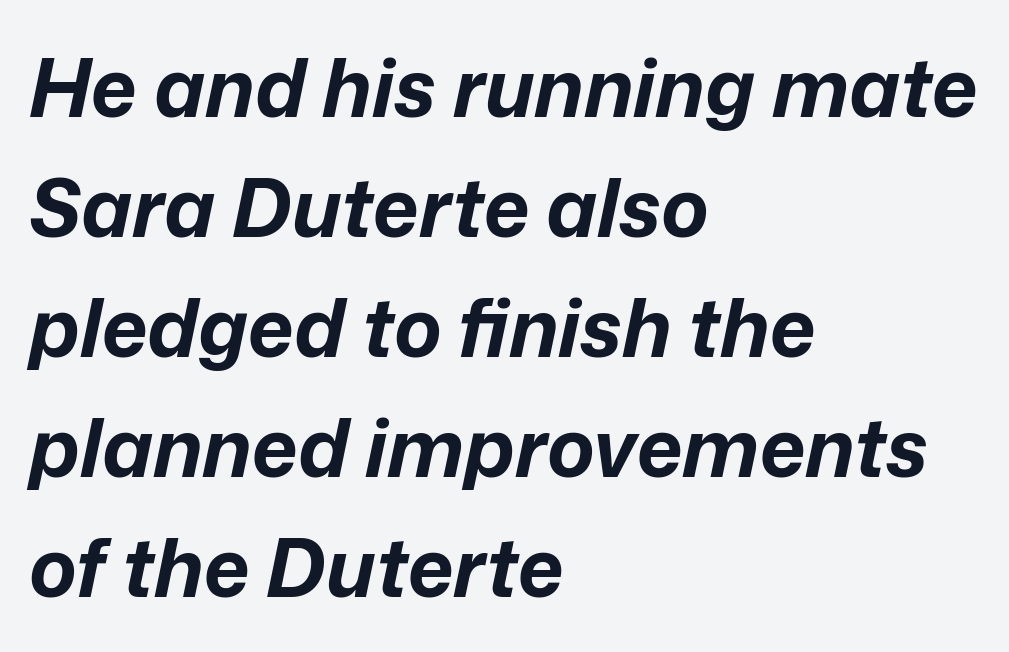
The image shows 80 px bold type, italic (leaning right); set left-aligned, normal line spacing (1.5x), normal letter spacing, not underlined; low stroke contrast and a medium x-height.
